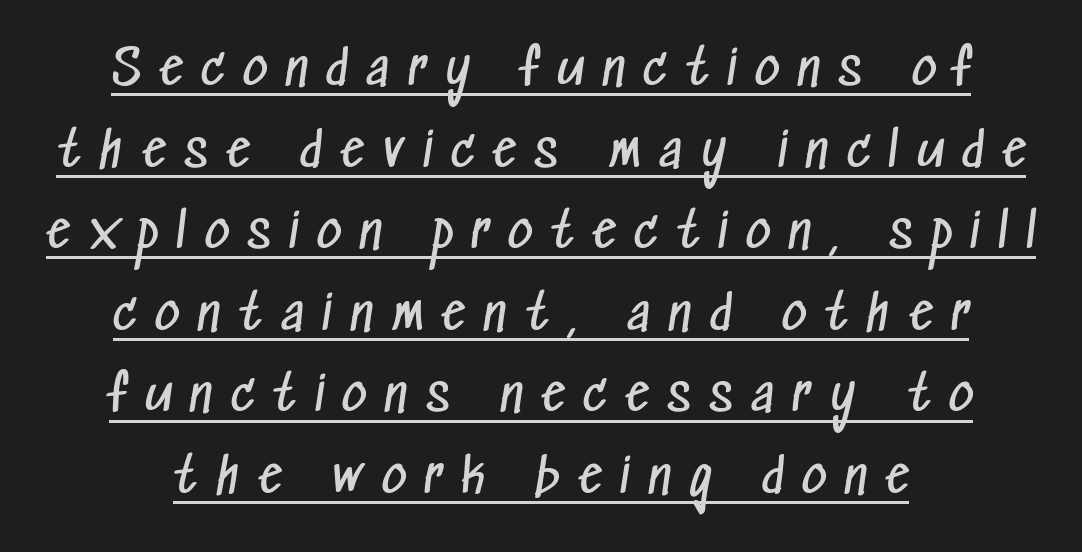
Q: Is the text bold? A: No.
Q: Is the typeface a serif or a sans-serif typeface? A: Sans-serif.
Q: Is the text underlined? A: Yes.
Q: How is the paragraph aligned? A: Centered.
Q: Is the spacing between letters normal or unusually wide? A: Unusually wide.
Q: Is the spacing between lines tight, normal or loose? A: Normal.
Q: Width (condensed, normal, or wide)? A: Condensed.
Q: Stroke contrast? A: Low.
Q: x-height? A: Medium.
Q: Monospaced? A: No.
